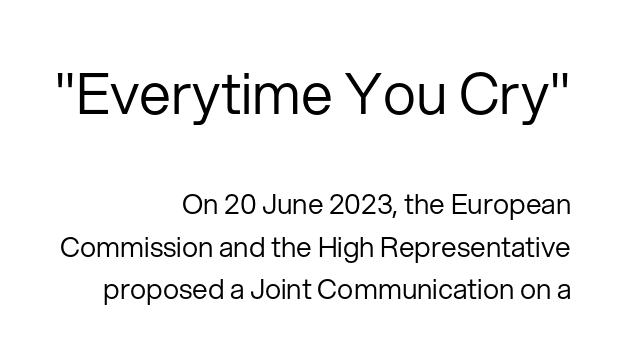
The image shows 57 px regular-weight sans-serif type, upright; set right-aligned, normal line spacing (1.52x), normal letter spacing, not underlined; the first (top) block is 2.04x larger; low stroke contrast and a medium x-height.
